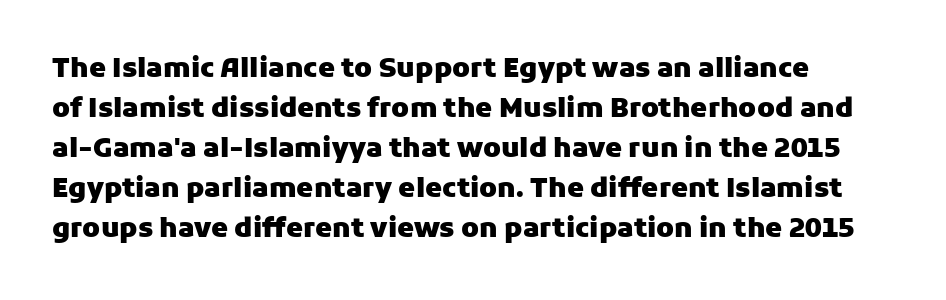
The image shows 27 px bold type, upright; set left-aligned, normal line spacing (1.48x), normal letter spacing, not underlined.
